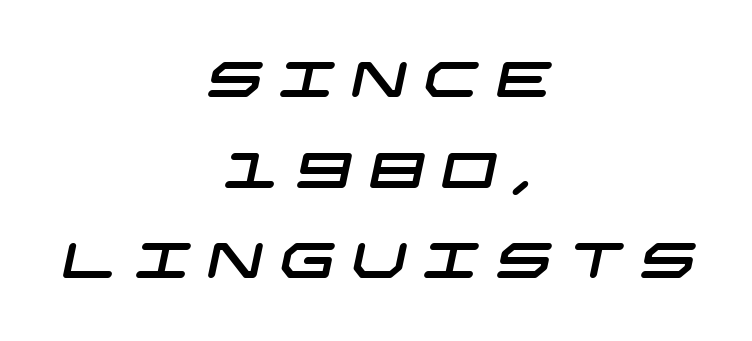
Q: Is the typeface a serif or a sans-serif typeface? A: Sans-serif.
Q: Is the text underlined? A: No.
Q: How is the paragraph aligned? A: Centered.
Q: Is the spacing between letters normal or unusually wide? A: Unusually wide.
Q: Width (condensed, normal, or wide)? A: Wide.
Q: Stroke contrast? A: Low.
Q: x-height? A: Large.
